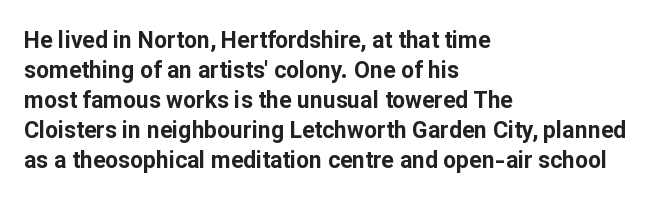
The image shows 23 px bold type, upright; set left-aligned, normal line spacing (1.3x), normal letter spacing, not underlined.
